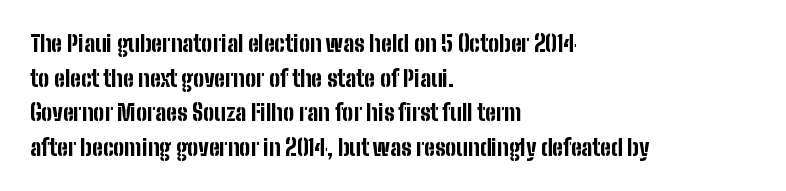
Q: Is the text bold? A: Yes.
Q: Is the text italic (slanted)? A: No, it is upright.
Q: Is the text underlined? A: No.
Q: How is the paragraph aligned? A: Left-aligned.
Q: Is the spacing between letters normal or unusually wide? A: Normal.
Q: Is the spacing between lines tight, normal or loose? A: Normal.
